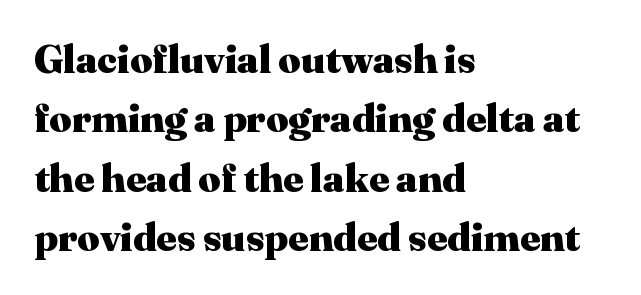
Descenders hang freely into open space. This rendering leaves character spacing at its baseline value. Students, observe: this is what conventionally led text looks like. The characters look thick and weighty, a clear bold. The glyphs in this specimen are seriffed. Every row of glyphs begins at an identical x-position on the left.
